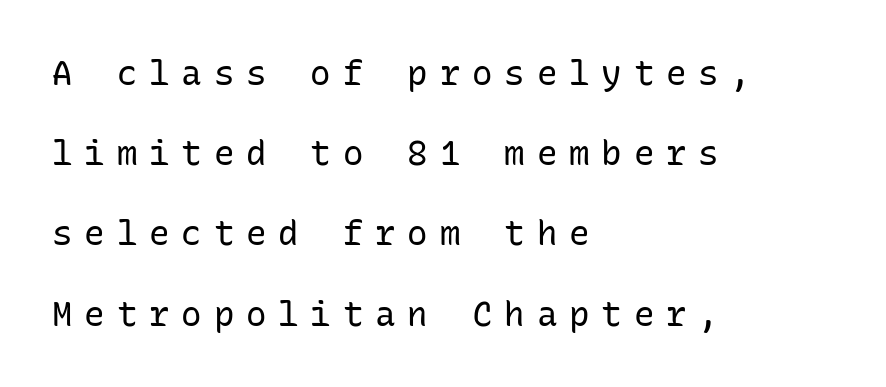
The image shows 34 px regular-weight sans-serif type, upright, monospaced; set left-aligned, loose line spacing (2.36x), unusually wide letter spacing (+0.35 em), not underlined; low stroke contrast and a medium x-height.
